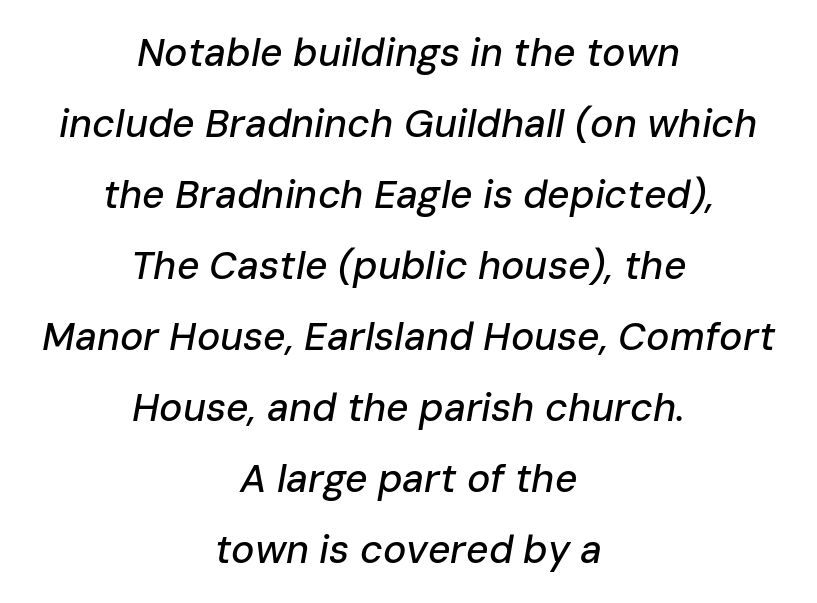
The image shows 39 px text type, italic (leaning right); set centered, line spacing 1.82x, normal letter spacing, not underlined; low stroke contrast and a medium x-height.
